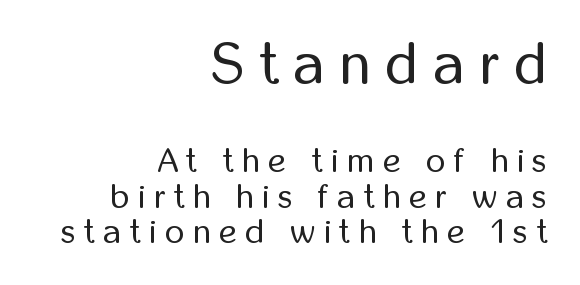
Q: Is the text bold? A: No.
Q: Is the text italic (slanted)? A: No, it is upright.
Q: Is the typeface a serif or a sans-serif typeface? A: Sans-serif.
Q: Is the text underlined? A: No.
Q: How is the paragraph aligned? A: Right-aligned.
Q: Is the spacing between letters normal or unusually wide? A: Unusually wide.
Q: Is the spacing between lines tight, normal or loose? A: Tight.
Q: Which block of text is set in a larger size, the first (top) or the second (bottom)? A: The first (top) one.
Q: Width (condensed, normal, or wide)? A: Condensed.
Q: Stroke contrast? A: Low.
Q: x-height? A: Medium.
Q: Monospaced? A: No.
